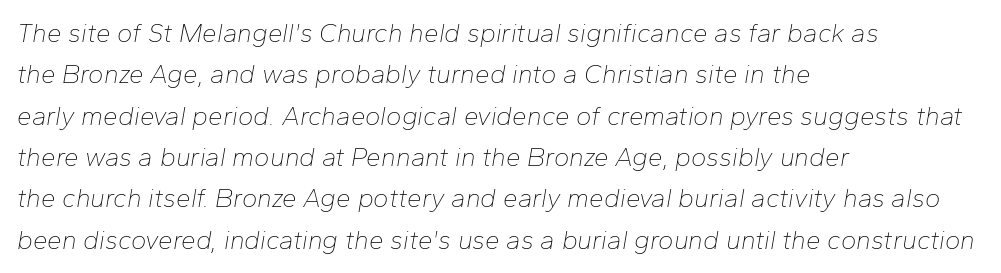
Q: Is the text bold? A: No.
Q: Is the text italic (slanted)? A: Yes, it leans right by about 10 degrees.
Q: Is the text underlined? A: No.
Q: How is the paragraph aligned? A: Left-aligned.
Q: Is the spacing between letters normal or unusually wide? A: Normal.
Q: Is the spacing between lines tight, normal or loose? A: Normal.
